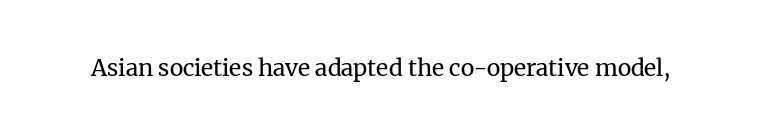
Q: Is the text bold? A: No.
Q: Is the text italic (slanted)? A: No, it is upright.
Q: Is the text underlined? A: No.
Q: Is the spacing between letters normal or unusually wide? A: Normal.
